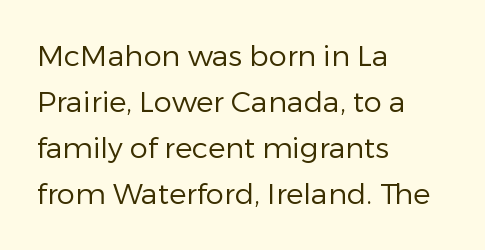
{"serif": "no", "italic": "no", "bold": "no", "weight": "regular", "width": "normal", "stroke_contrast": "low", "x_height": "medium", "monospaced": "no", "underline": "no", "align": "left", "line_spacing": "normal", "line_spacing_ratio": 1.59, "letter_spacing": "normal", "letter_spacing_em": 0.0, "glyph_px": 29}
